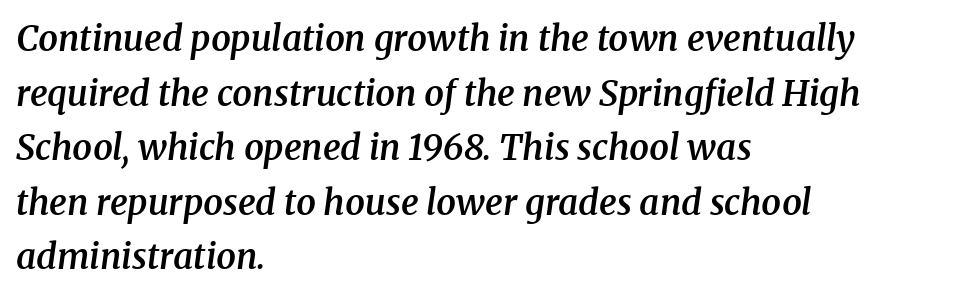
{"serif": "yes", "italic": "yes", "lean": "right", "slant_degrees": 8, "bold": "semi", "weight": "semibold", "width": "normal", "stroke_contrast": "medium", "x_height": "medium", "monospaced": "no", "underline": "no", "align": "left", "line_spacing": "normal", "line_spacing_ratio": 1.56, "letter_spacing": "normal", "letter_spacing_em": 0.0, "glyph_px": 35}
